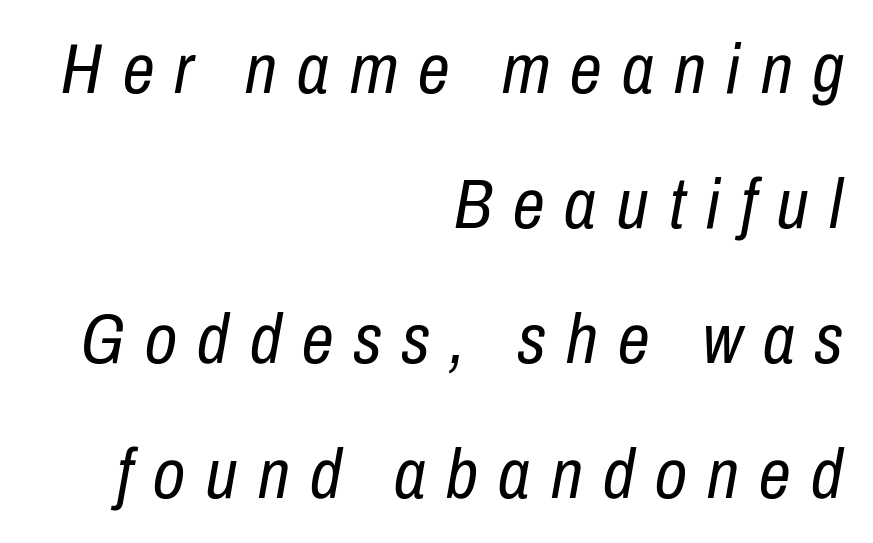
The image shows 71 px regular-weight, condensed type, italic (leaning right); set right-aligned, loose line spacing (1.9x), unusually wide letter spacing (+0.29 em), not underlined; low stroke contrast and a medium x-height.
